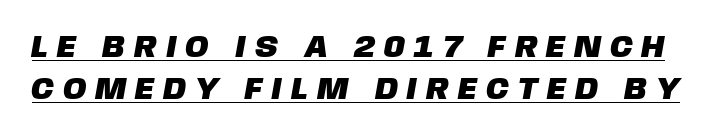
The vertical gap from one line to the next is medium. Is this a fixed-width face? No — the glyphs have proportional, varying widths. Check the space under the baseline: a stroke is drawn there. Look at the bottom of the vertical strokes: they stop flat, with no serifs.
